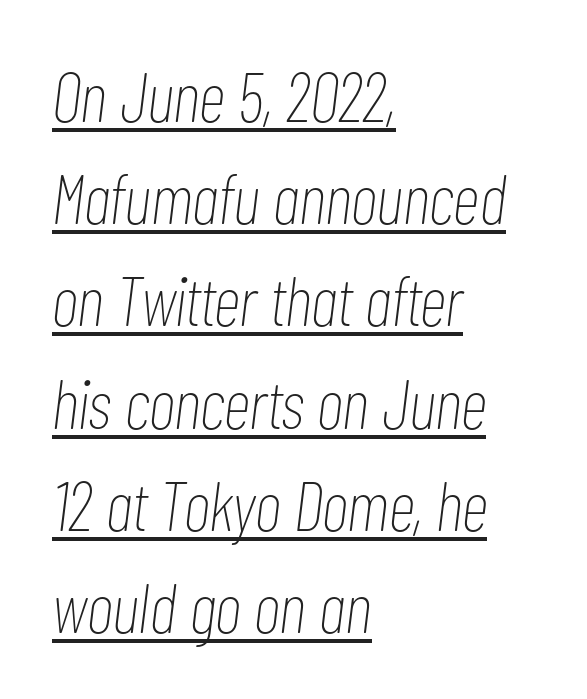
The image shows 70 px thin, condensed type, italic (leaning right); set left-aligned, normal line spacing (1.46x), normal letter spacing, underlined; low stroke contrast and a medium x-height.
